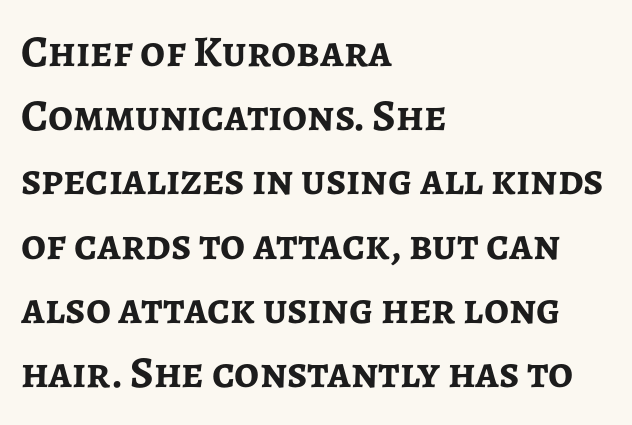
In terms of posture, this sample is upright. Students, note that the glyphs here touch the page at normal intervals. Glance below the letters and you will spot only blank space. Evenly set lines give the paragraph a standard silhouette. To sum up the face: it is a sans, with no serifs. These words are printed bold, with thick strokes throughout.
